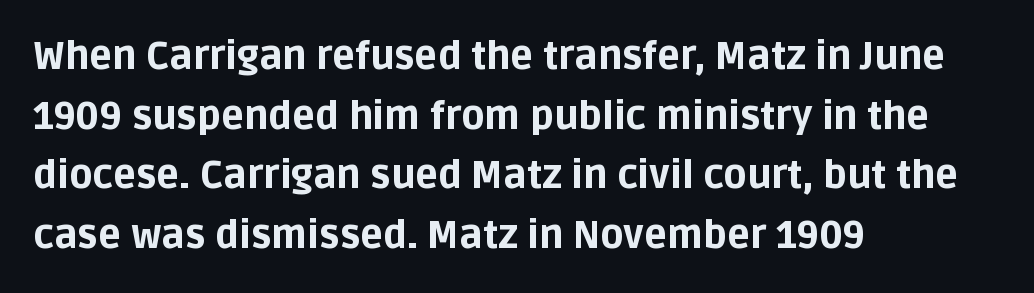
{"serif": "no", "italic": "no", "bold": "yes", "weight": "bold", "width": "normal", "stroke_contrast": "low", "x_height": "large", "monospaced": "no", "underline": "no", "align": "left", "line_spacing": "normal", "line_spacing_ratio": 1.57, "letter_spacing": "normal", "letter_spacing_em": 0.0, "glyph_px": 38}
